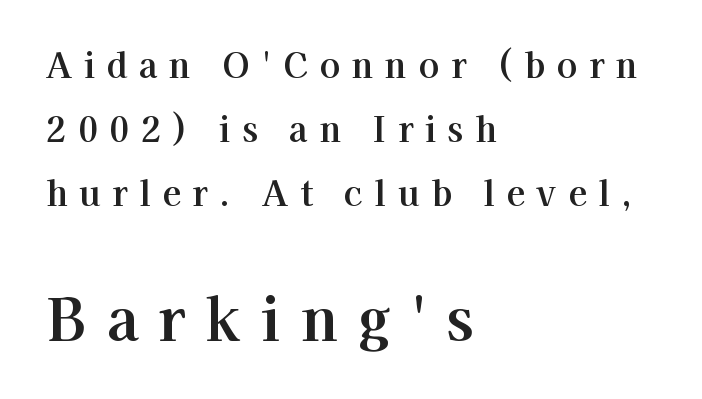
{"serif": "yes", "italic": "no", "width": "normal", "stroke_contrast": "high", "x_height": "medium", "monospaced": "no", "underline": "no", "align": "left", "line_spacing_ratio": 1.88, "letter_spacing": "wide", "letter_spacing_em": 0.34, "larger_block": "second", "size_ratio": 1.74, "glyph_px": 59}
